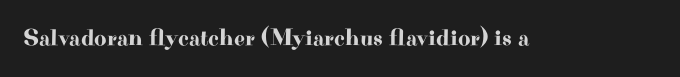
The image shows 24 px text type, upright; set normal letter spacing, not underlined.
